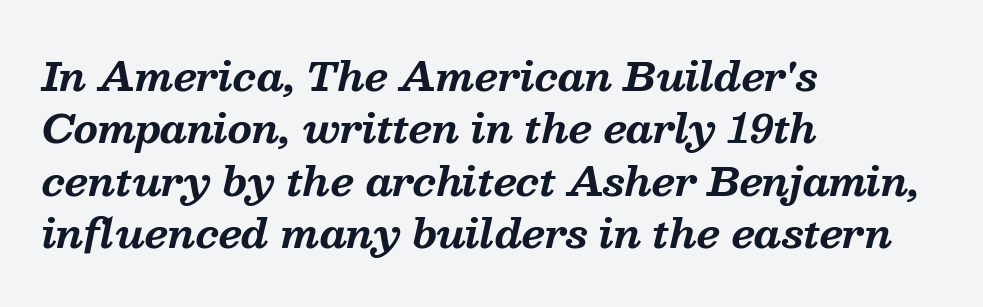
{"serif": "yes", "italic": "yes", "lean": "right", "slant_degrees": 13, "bold": "yes", "weight": "bold", "width": "normal", "stroke_contrast": "medium", "x_height": "medium", "monospaced": "no", "underline": "no", "align": "left", "line_spacing": "normal", "line_spacing_ratio": 1.34, "letter_spacing": "normal", "letter_spacing_em": 0.0, "glyph_px": 39}
